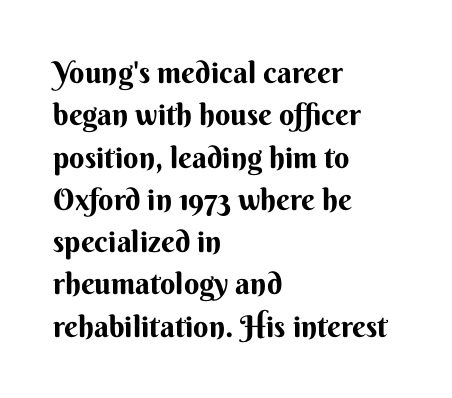
The image shows 30 px bold sans-serif type, upright; set left-aligned, normal line spacing (1.41x), normal letter spacing, not underlined; medium stroke contrast and a small x-height.
